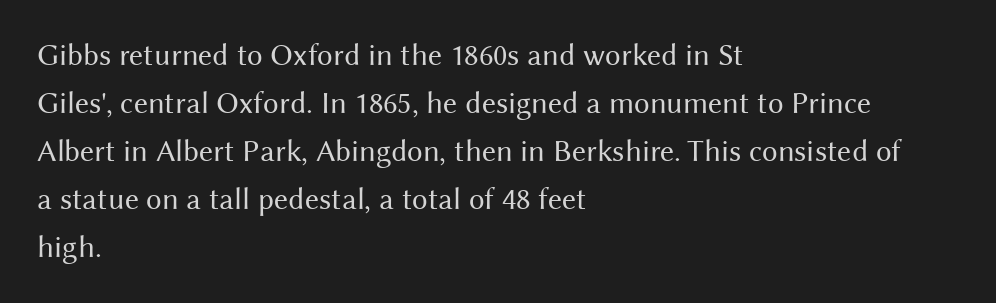
{"serif": "no", "italic": "no", "bold": "no", "weight": "regular", "width": "normal", "stroke_contrast": "medium", "x_height": "medium", "monospaced": "no", "underline": "no", "align": "left", "line_spacing": "normal", "line_spacing_ratio": 1.55, "letter_spacing": "normal", "letter_spacing_em": 0.0, "glyph_px": 31}
